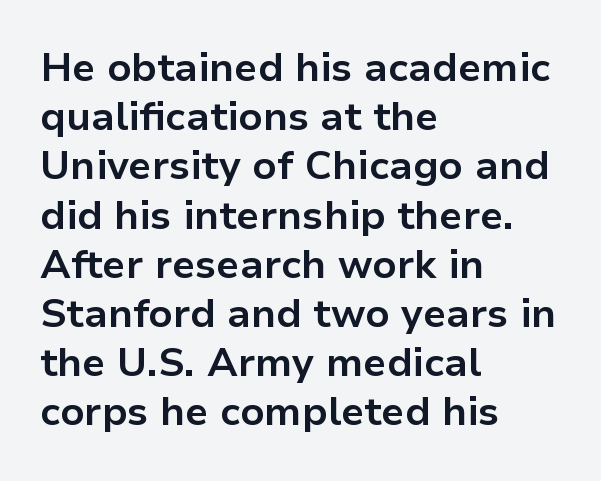
Q: Is the text bold? A: Yes.
Q: Is the text italic (slanted)? A: No, it is upright.
Q: Is the typeface a serif or a sans-serif typeface? A: Sans-serif.
Q: Is the text underlined? A: No.
Q: How is the paragraph aligned? A: Left-aligned.
Q: Is the spacing between letters normal or unusually wide? A: Normal.
Q: Width (condensed, normal, or wide)? A: Normal.
Q: Stroke contrast? A: Low.
Q: x-height? A: Medium.
Q: Monospaced? A: No.
